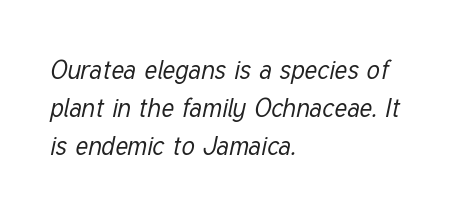
Q: Is the text bold? A: No.
Q: Is the text italic (slanted)? A: Yes, it leans right by about 12 degrees.
Q: Is the text underlined? A: No.
Q: How is the paragraph aligned? A: Left-aligned.
Q: Is the spacing between letters normal or unusually wide? A: Normal.
Q: Is the spacing between lines tight, normal or loose? A: Normal.
